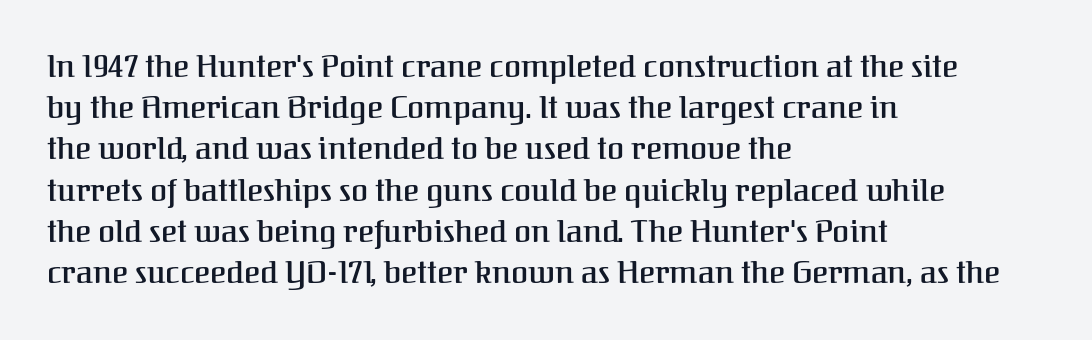
Standard letterfit; no display-style spreading of the glyphs. Where is the straight margin? On the left. Bare-footed words on every line. Italic? Not at all — the glyphs are vertical.
